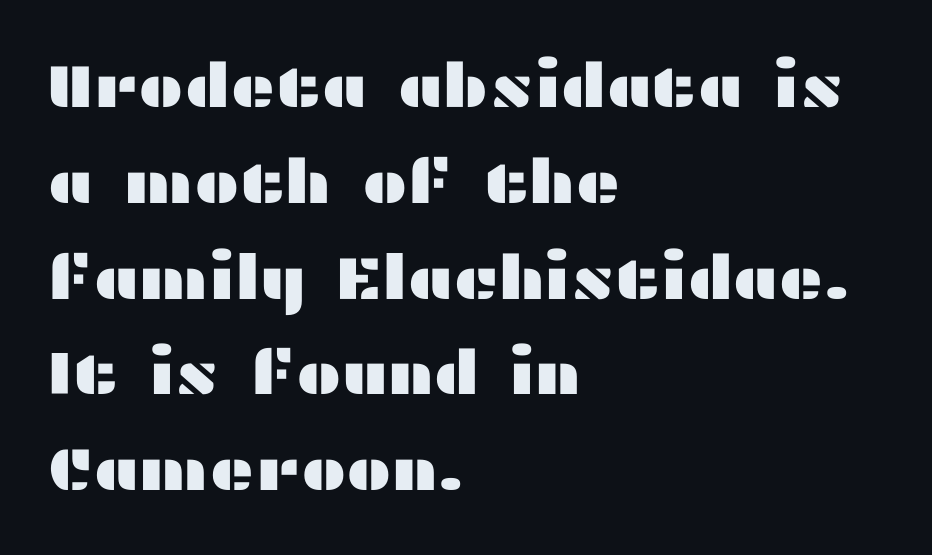
The image shows 61 px wide sans-serif type, upright; set left-aligned, normal line spacing (1.57x), normal letter spacing, not underlined; medium stroke contrast and a medium x-height.
